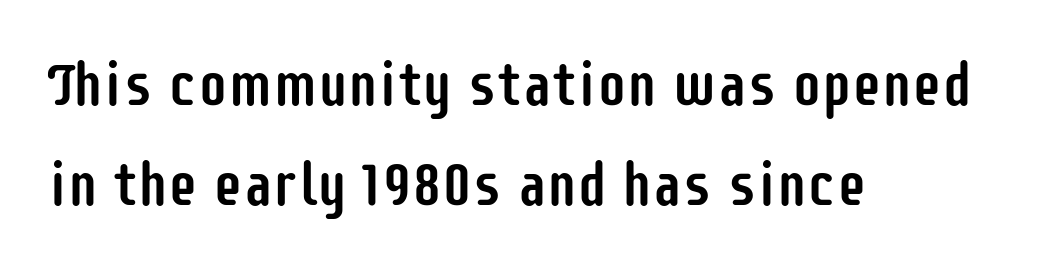
Q: Is the text italic (slanted)? A: No, it is upright.
Q: Is the typeface a serif or a sans-serif typeface? A: Sans-serif.
Q: Is the text underlined? A: No.
Q: How is the paragraph aligned? A: Left-aligned.
Q: Is the spacing between letters normal or unusually wide? A: Normal.
Q: Is the spacing between lines tight, normal or loose? A: Normal.
Q: Width (condensed, normal, or wide)? A: Condensed.
Q: Stroke contrast? A: Low.
Q: x-height? A: Large.
Q: Monospaced? A: No.
